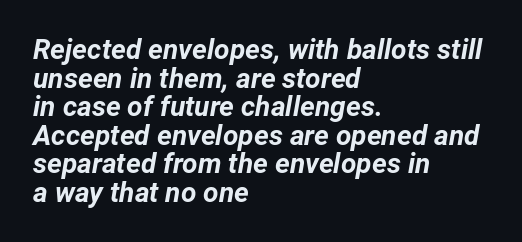
Where is the straight margin? On the left. Quick note: interline space is minimal. Spacing verdict: proportional, widths tailored to each character. The glyphs look as if they've been sheared to an angle. The letterforms sit shoulder to shoulder at normal distance. Heft: maximum for text — a bold.
